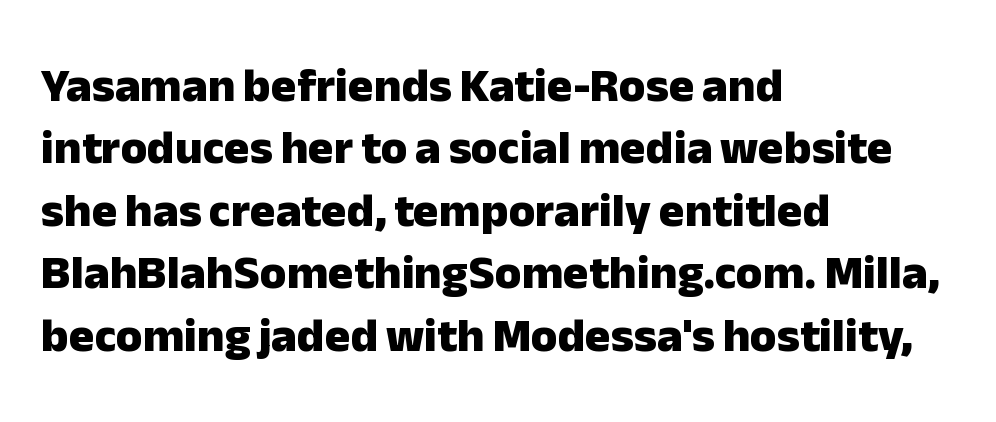
The image shows 48 px heavy sans-serif type, upright; set left-aligned, normal line spacing (1.3x), normal letter spacing, not underlined; low stroke contrast and a medium x-height.
